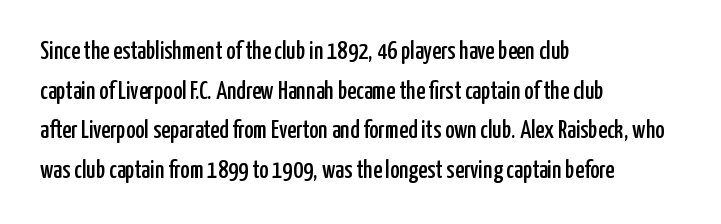
Q: Is the text italic (slanted)? A: No, it is upright.
Q: Is the text underlined? A: No.
Q: How is the paragraph aligned? A: Left-aligned.
Q: Is the spacing between letters normal or unusually wide? A: Normal.
Q: Is the spacing between lines tight, normal or loose? A: Normal.
